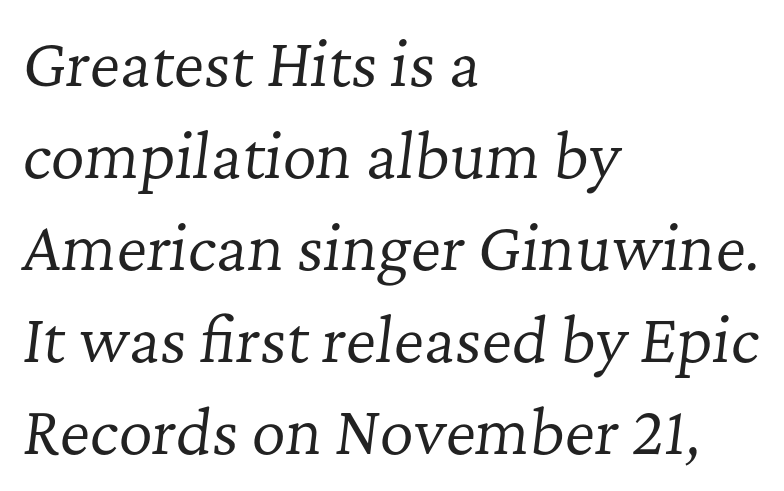
Q: Is the text bold? A: No.
Q: Is the text italic (slanted)? A: Yes, it leans right by about 7 degrees.
Q: Is the typeface a serif or a sans-serif typeface? A: Serif.
Q: Is the text underlined? A: No.
Q: How is the paragraph aligned? A: Left-aligned.
Q: Is the spacing between letters normal or unusually wide? A: Normal.
Q: Is the spacing between lines tight, normal or loose? A: Normal.
Q: Width (condensed, normal, or wide)? A: Normal.
Q: Stroke contrast? A: Low.
Q: x-height? A: Medium.
Q: Monospaced? A: No.
